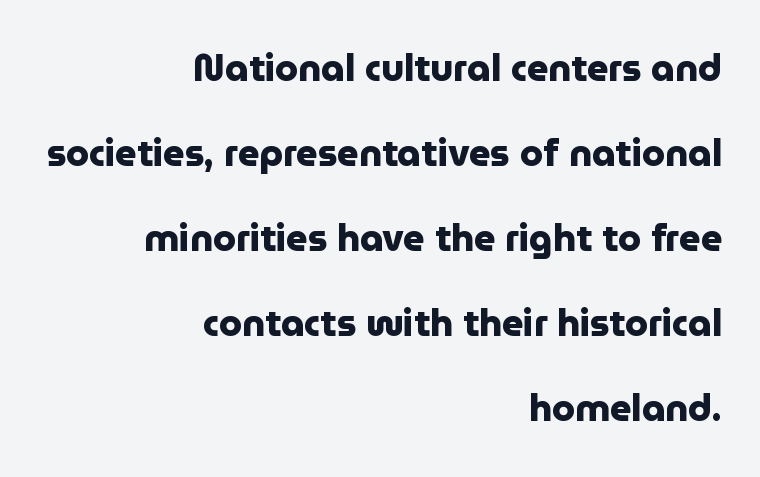
The image shows 37 px heavy sans-serif type, upright; set right-aligned, loose line spacing (2.3x), normal letter spacing, not underlined; low stroke contrast and a medium x-height.
